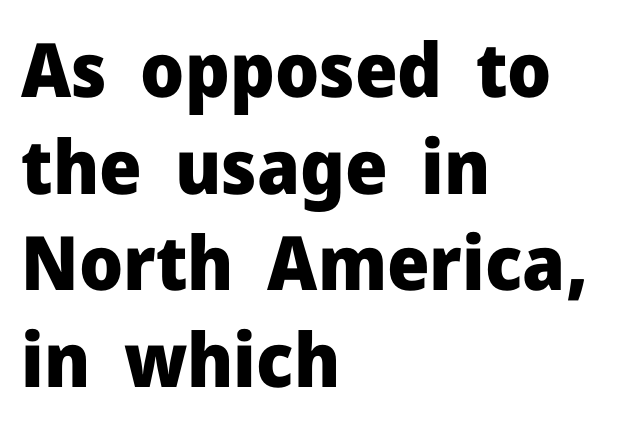
Q: Is the text bold? A: Yes.
Q: Is the text italic (slanted)? A: No, it is upright.
Q: Is the typeface a serif or a sans-serif typeface? A: Sans-serif.
Q: Is the text underlined? A: No.
Q: How is the paragraph aligned? A: Left-aligned.
Q: Is the spacing between letters normal or unusually wide? A: Normal.
Q: Is the spacing between lines tight, normal or loose? A: Normal.
Q: Width (condensed, normal, or wide)? A: Normal.
Q: Stroke contrast? A: Low.
Q: x-height? A: Medium.
Q: Monospaced? A: No.
